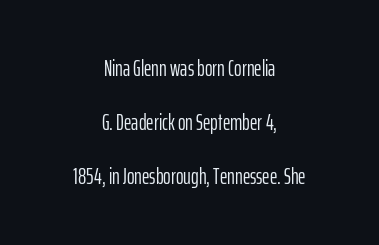
{"italic": "no", "bold": "no", "underline": "no", "align": "center", "line_spacing": "loose", "line_spacing_ratio": 2.35, "letter_spacing": "normal", "letter_spacing_em": 0.0, "glyph_px": 23}
